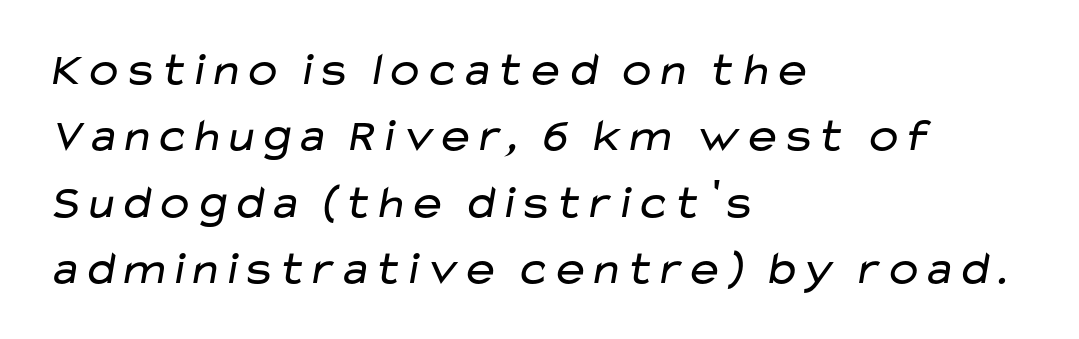
Q: Is the text bold? A: No.
Q: Is the typeface a serif or a sans-serif typeface? A: Sans-serif.
Q: Is the text underlined? A: No.
Q: How is the paragraph aligned? A: Left-aligned.
Q: Is the spacing between letters normal or unusually wide? A: Normal.
Q: Is the spacing between lines tight, normal or loose? A: Normal.
Q: Width (condensed, normal, or wide)? A: Wide.
Q: Stroke contrast? A: Low.
Q: x-height? A: Medium.
Q: Monospaced? A: No.
